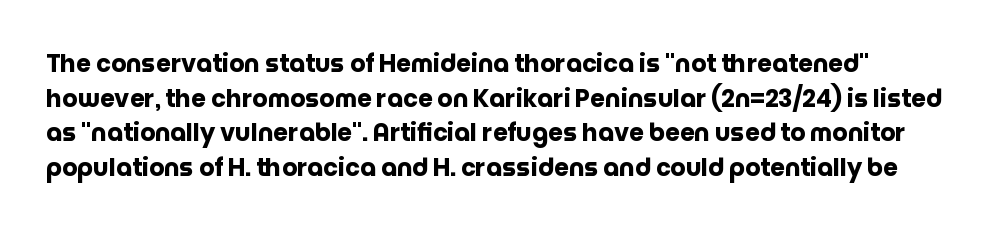
The image shows 24 px bold type, upright; set normal line spacing (1.44x), normal letter spacing, not underlined.
